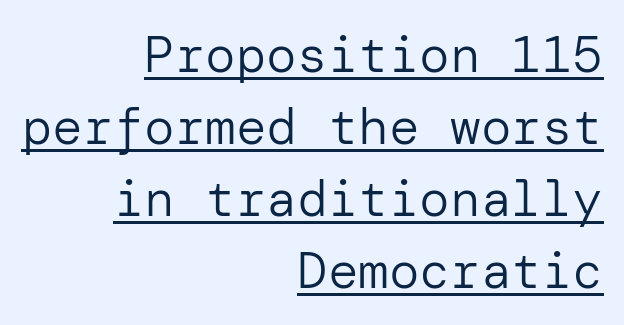
{"serif": "no", "italic": "no", "bold": "no", "weight": "regular", "width": "normal", "stroke_contrast": "low", "x_height": "medium", "underline": "yes", "align": "right", "line_spacing": "normal", "line_spacing_ratio": 1.41, "letter_spacing": "normal", "letter_spacing_em": 0.0, "glyph_px": 51}
